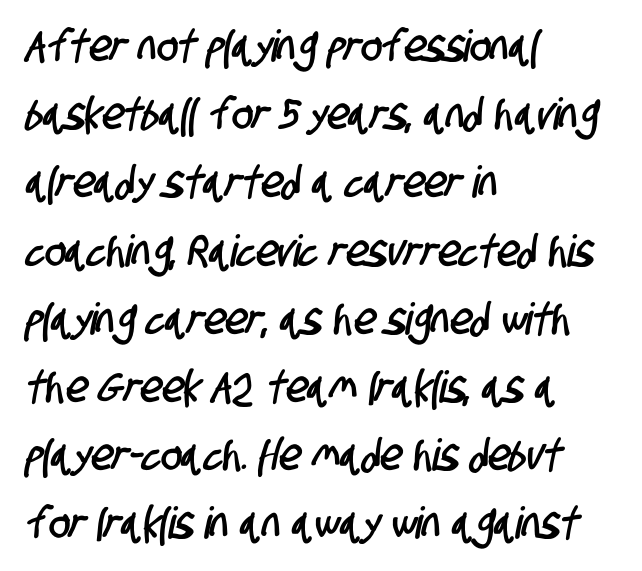
The image shows 44 px condensed sans-serif type; set left-aligned, normal line spacing (1.55x), normal letter spacing, not underlined; low stroke contrast and a large x-height.
